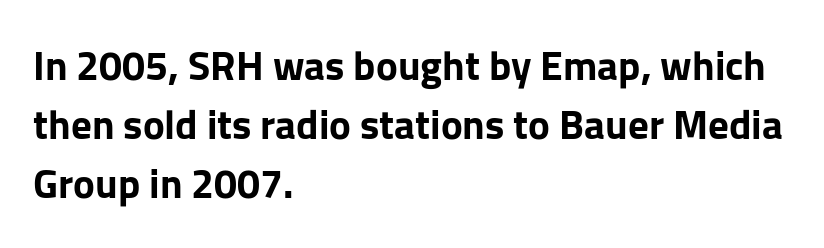
Students, this is bold: see how much ink each stroke carries. The space between consecutive lines is moderate. Style check: upright. Does the copy run flush right? No — it runs flush left. The gaps between neighbouring characters are ordinary and unremarkable. Nope, no serifs anywhere on these letters.
